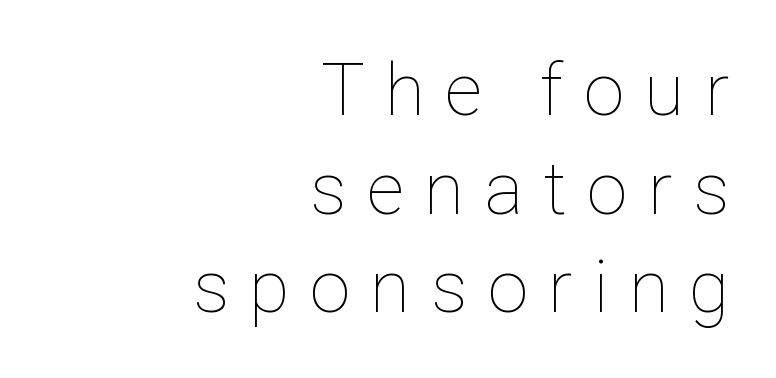
The image shows 73 px thin type, upright; set right-aligned, normal line spacing (1.35x), unusually wide letter spacing (+0.28 em), not underlined; low stroke contrast and a medium x-height.
